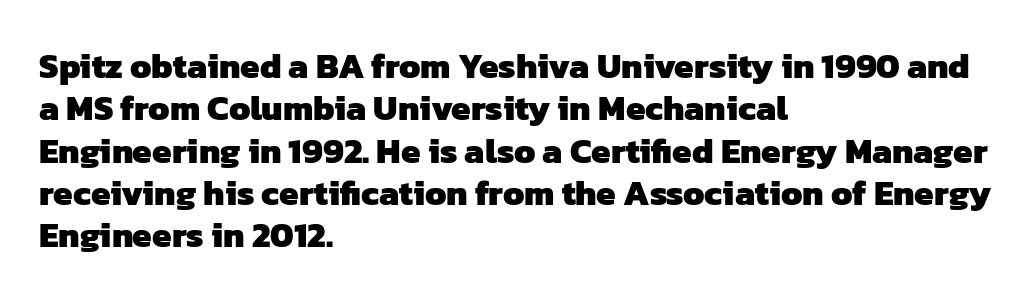
The image shows 35 px heavy sans-serif type; set left-aligned, line spacing 1.21x, normal letter spacing, not underlined; low stroke contrast and a medium x-height.
